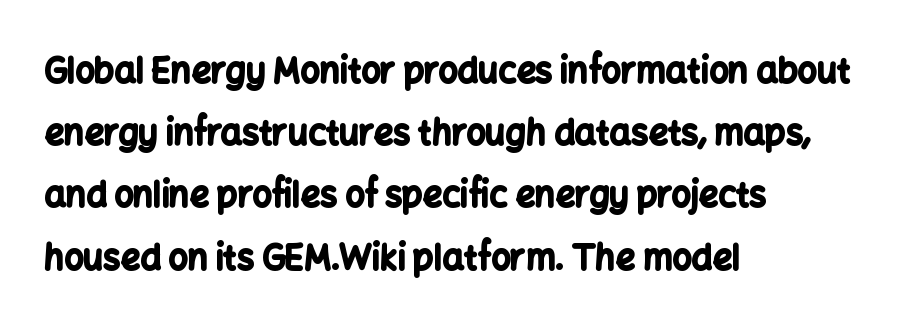
Q: Is the text bold? A: Yes.
Q: Is the text italic (slanted)? A: No, it is upright.
Q: Is the typeface a serif or a sans-serif typeface? A: Sans-serif.
Q: Is the text underlined? A: No.
Q: How is the paragraph aligned? A: Left-aligned.
Q: Is the spacing between letters normal or unusually wide? A: Normal.
Q: Width (condensed, normal, or wide)? A: Normal.
Q: Stroke contrast? A: Low.
Q: x-height? A: Medium.
Q: Monospaced? A: No.
